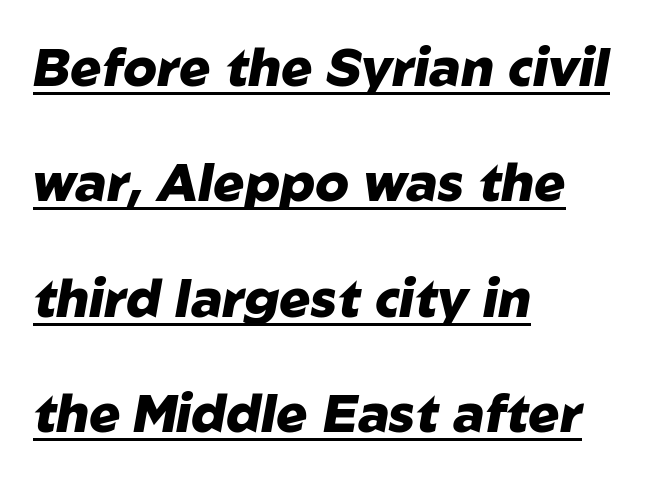
Q: Is the text bold? A: Yes.
Q: Is the text italic (slanted)? A: Yes, it leans right by about 10 degrees.
Q: Is the text underlined? A: Yes.
Q: How is the paragraph aligned? A: Left-aligned.
Q: Is the spacing between letters normal or unusually wide? A: Normal.
Q: Is the spacing between lines tight, normal or loose? A: Loose.
Q: Width (condensed, normal, or wide)? A: Normal.
Q: Stroke contrast? A: Low.
Q: x-height? A: Medium.
Q: Monospaced? A: No.
